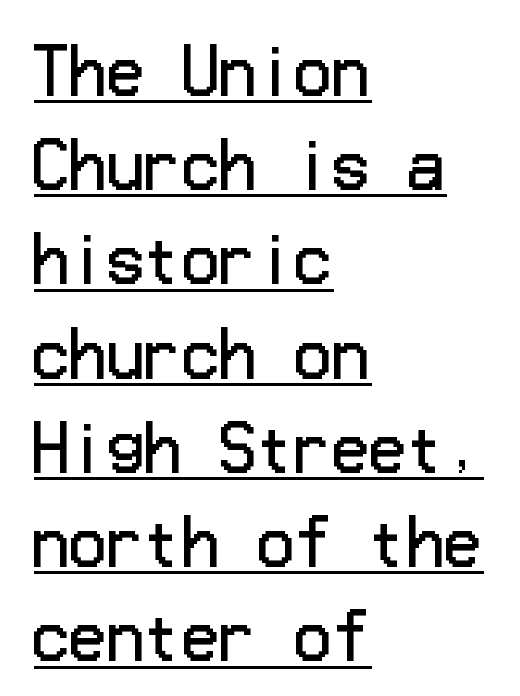
Q: Is the text bold? A: No.
Q: Is the text italic (slanted)? A: No, it is upright.
Q: Is the typeface a serif or a sans-serif typeface? A: Sans-serif.
Q: Is the text underlined? A: Yes.
Q: How is the paragraph aligned? A: Left-aligned.
Q: Is the spacing between letters normal or unusually wide? A: Normal.
Q: Is the spacing between lines tight, normal or loose? A: Normal.
Q: Width (condensed, normal, or wide)? A: Normal.
Q: Stroke contrast? A: Low.
Q: x-height? A: Medium.
